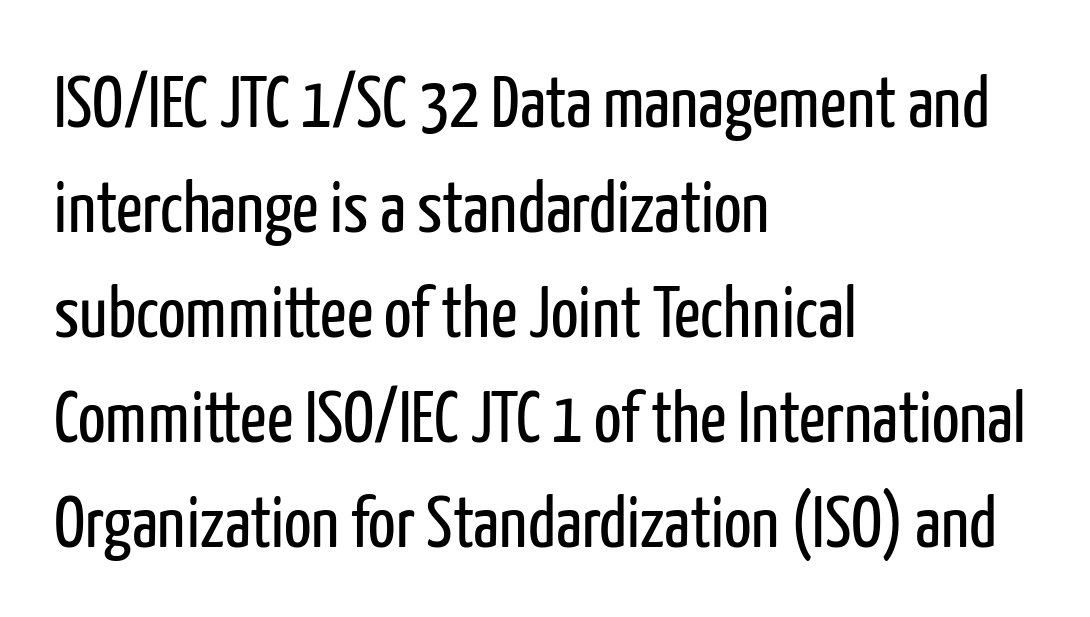
Q: Is the text bold? A: No.
Q: Is the text italic (slanted)? A: No, it is upright.
Q: Is the typeface a serif or a sans-serif typeface? A: Sans-serif.
Q: Is the text underlined? A: No.
Q: How is the paragraph aligned? A: Left-aligned.
Q: Is the spacing between letters normal or unusually wide? A: Normal.
Q: Is the spacing between lines tight, normal or loose? A: Normal.
Q: Width (condensed, normal, or wide)? A: Condensed.
Q: Stroke contrast? A: Low.
Q: x-height? A: Medium.
Q: Monospaced? A: No.
